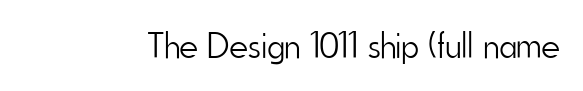
Q: Is the text bold? A: No.
Q: Is the text italic (slanted)? A: No, it is upright.
Q: Is the typeface a serif or a sans-serif typeface? A: Sans-serif.
Q: Is the text underlined? A: No.
Q: Is the spacing between letters normal or unusually wide? A: Normal.
Q: Width (condensed, normal, or wide)? A: Condensed.
Q: Stroke contrast? A: Low.
Q: x-height? A: Small.
Q: Monospaced? A: No.
